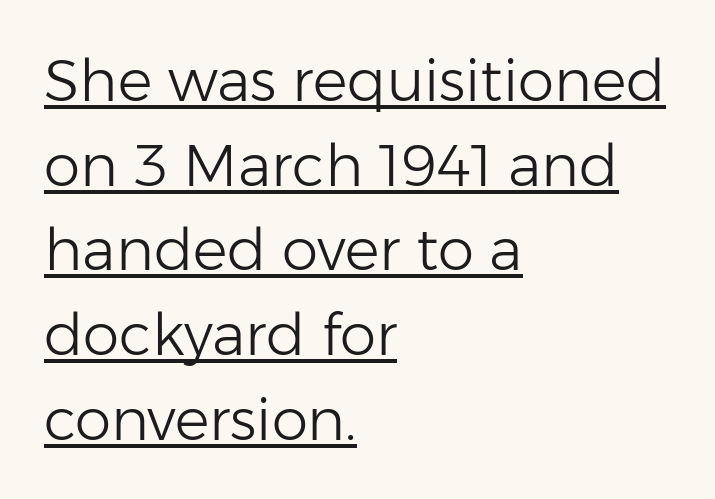
The face used here appears with an underline applied. This rendering uses left alignment, leaving the right contour irregular. I'd call this a sans setting — the letters go barefoot. Letter spacing: default. Spacing verdict: proportional, widths tailored to each character.
